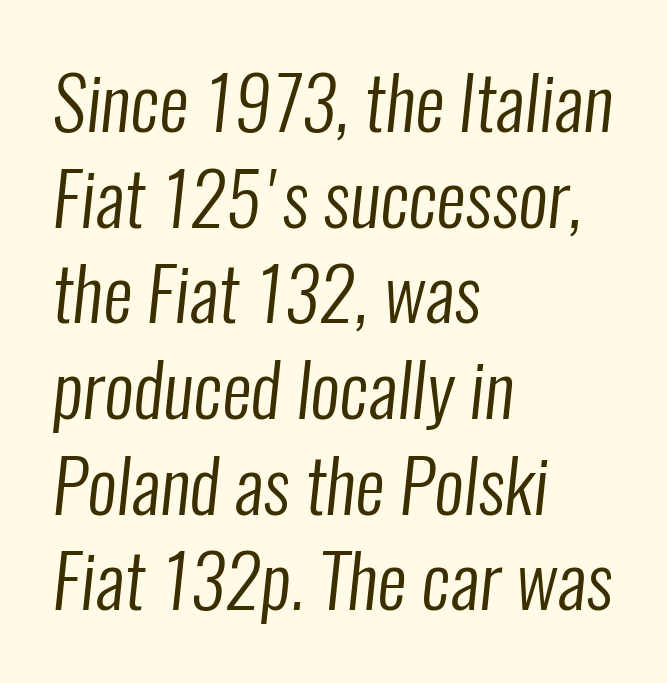
Q: Is the text bold? A: No.
Q: Is the typeface a serif or a sans-serif typeface? A: Sans-serif.
Q: Is the text underlined? A: No.
Q: How is the paragraph aligned? A: Left-aligned.
Q: Is the spacing between letters normal or unusually wide? A: Normal.
Q: Is the spacing between lines tight, normal or loose? A: Normal.
Q: Width (condensed, normal, or wide)? A: Condensed.
Q: Stroke contrast? A: Low.
Q: x-height? A: Medium.
Q: Monospaced? A: No.
